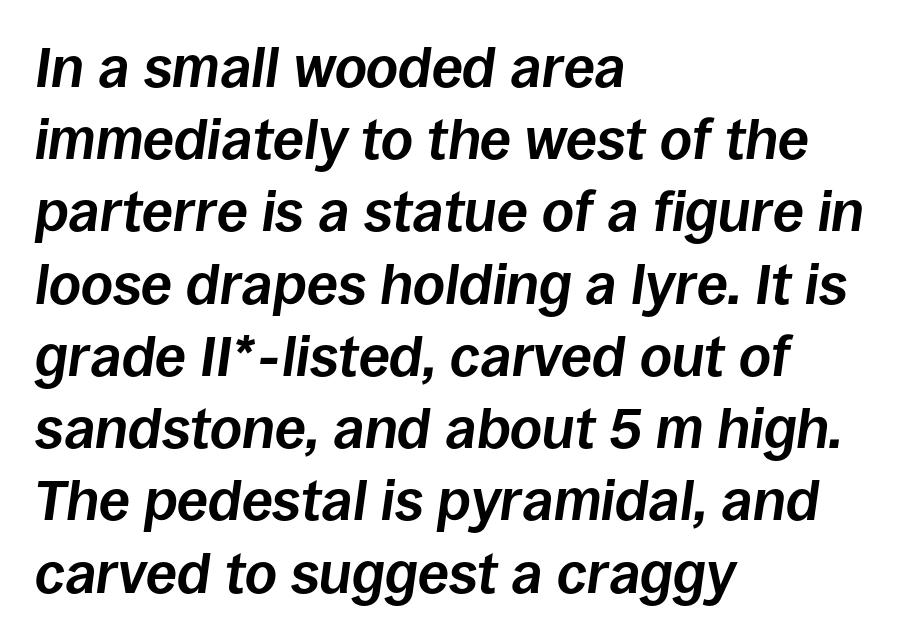
Q: Is the text bold? A: Yes.
Q: Is the text italic (slanted)? A: Yes, it leans right by about 8 degrees.
Q: Is the text underlined? A: No.
Q: How is the paragraph aligned? A: Left-aligned.
Q: Is the spacing between letters normal or unusually wide? A: Normal.
Q: Is the spacing between lines tight, normal or loose? A: Normal.
Q: Width (condensed, normal, or wide)? A: Normal.
Q: Stroke contrast? A: Low.
Q: x-height? A: Large.
Q: Monospaced? A: No.
